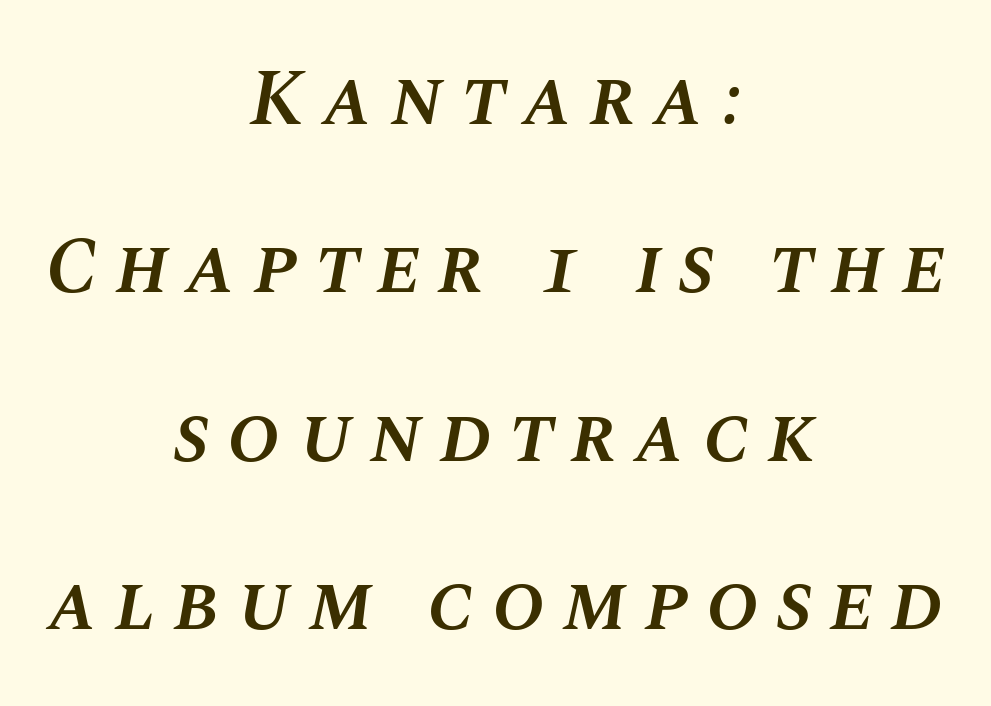
The image shows 79 px semibold type, italic (leaning right); set centered, loose line spacing (2.13x), unusually wide letter spacing (+0.22 em), not underlined; medium stroke contrast and a large x-height.
